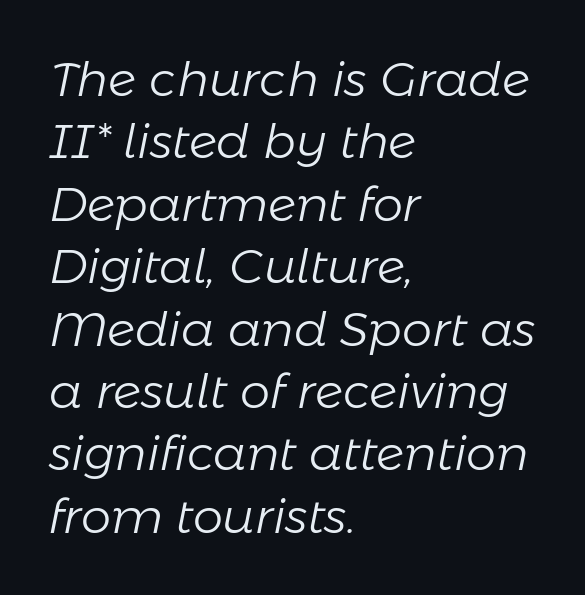
Q: Is the text bold? A: No.
Q: Is the text italic (slanted)? A: Yes, it leans right by about 11 degrees.
Q: Is the text underlined? A: No.
Q: How is the paragraph aligned? A: Left-aligned.
Q: Is the spacing between letters normal or unusually wide? A: Normal.
Q: Is the spacing between lines tight, normal or loose? A: Normal.
Q: Width (condensed, normal, or wide)? A: Normal.
Q: Stroke contrast? A: Low.
Q: x-height? A: Medium.
Q: Monospaced? A: No.
